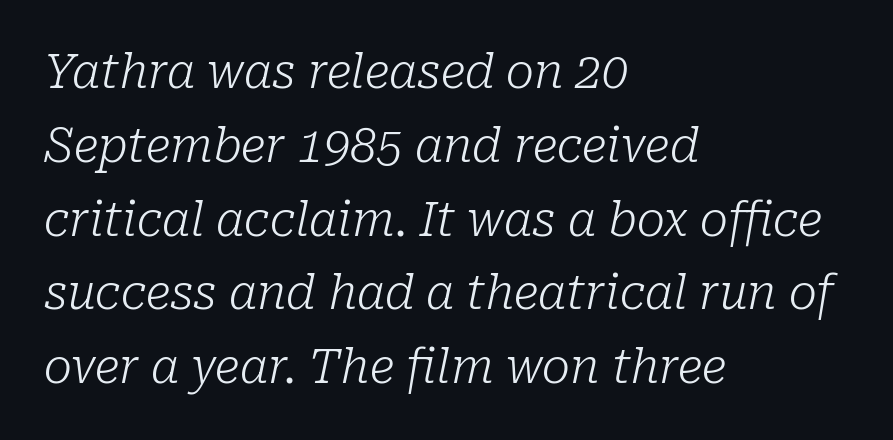
Q: Is the text bold? A: No.
Q: Is the text italic (slanted)? A: Yes, it leans right by about 10 degrees.
Q: Is the typeface a serif or a sans-serif typeface? A: Serif.
Q: Is the text underlined? A: No.
Q: How is the paragraph aligned? A: Left-aligned.
Q: Is the spacing between letters normal or unusually wide? A: Normal.
Q: Is the spacing between lines tight, normal or loose? A: Normal.
Q: Width (condensed, normal, or wide)? A: Normal.
Q: Stroke contrast? A: Low.
Q: x-height? A: Medium.
Q: Monospaced? A: No.
